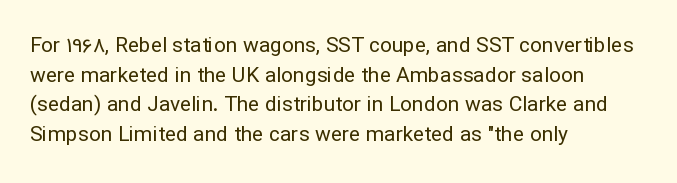
{"italic": "no", "bold": "no", "underline": "no", "align": "left", "line_spacing": "normal", "line_spacing_ratio": 1.41, "letter_spacing": "normal", "letter_spacing_em": 0.0, "glyph_px": 21}
